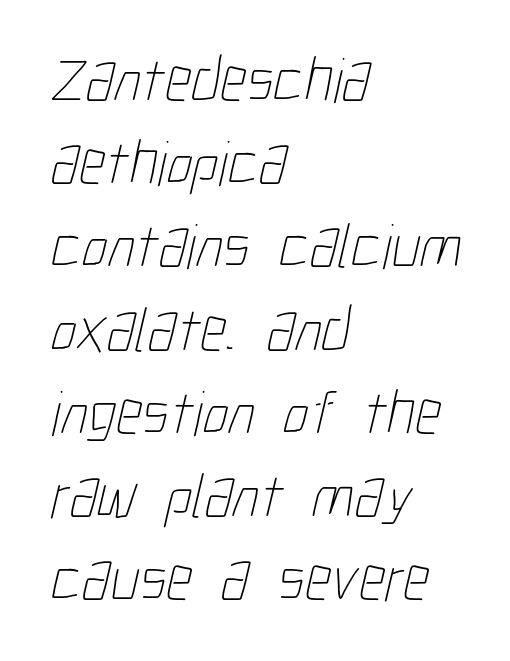
Q: Is the text bold? A: No.
Q: Is the text underlined? A: No.
Q: How is the paragraph aligned? A: Left-aligned.
Q: Is the spacing between letters normal or unusually wide? A: Normal.
Q: Is the spacing between lines tight, normal or loose? A: Normal.
Q: Width (condensed, normal, or wide)? A: Condensed.
Q: Stroke contrast? A: Low.
Q: x-height? A: Medium.
Q: Monospaced? A: No.
